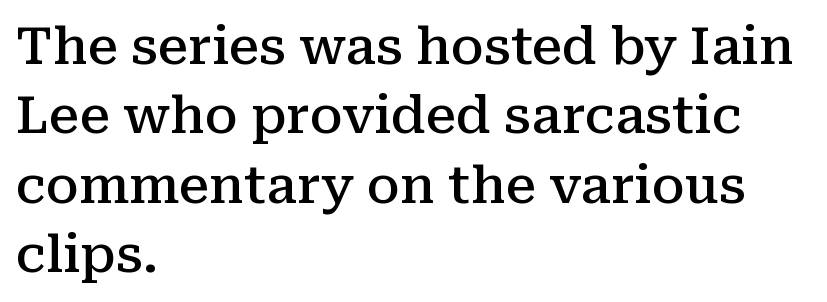
The rendering uses a semibold face; strokes are thickened but not to full bold. In terms of leading, this rendering sits right in the middle. The letters advance in unequal steps, a hallmark of proportional type. Small tapered or slab feet sit at the stroke ends, so this counts as serif. Every row of glyphs begins at an identical x-position on the left. These lines were composed using upright roman letters.
